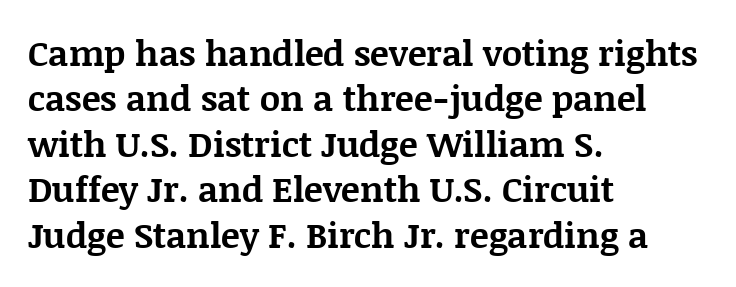
{"serif": "yes", "italic": "no", "bold": "yes", "weight": "bold", "width": "normal", "stroke_contrast": "medium", "x_height": "large", "monospaced": "no", "underline": "no", "align": "left", "line_spacing": "normal", "line_spacing_ratio": 1.3, "letter_spacing": "normal", "letter_spacing_em": 0.0, "glyph_px": 35}
